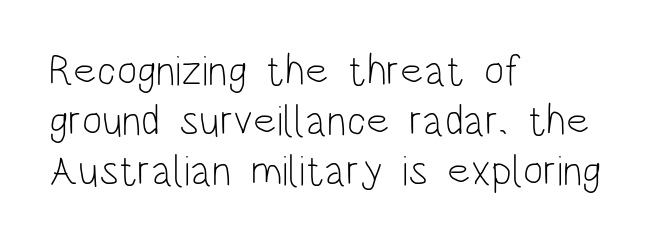
Q: Is the text bold? A: No.
Q: Is the text italic (slanted)? A: No, it is upright.
Q: Is the typeface a serif or a sans-serif typeface? A: Sans-serif.
Q: Is the text underlined? A: No.
Q: How is the paragraph aligned? A: Left-aligned.
Q: Is the spacing between letters normal or unusually wide? A: Normal.
Q: Width (condensed, normal, or wide)? A: Condensed.
Q: Stroke contrast? A: Low.
Q: x-height? A: Large.
Q: Monospaced? A: No.
